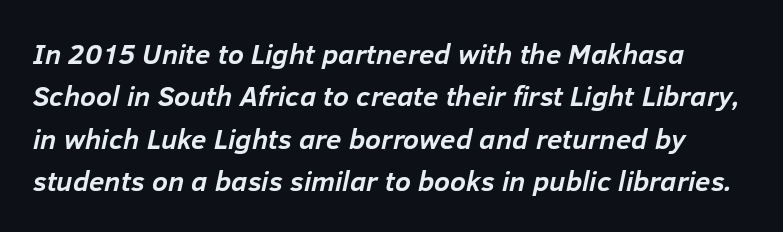
Q: Is the text bold? A: Yes.
Q: Is the text italic (slanted)? A: Yes, it leans right by about 12 degrees.
Q: Is the text underlined? A: No.
Q: Is the spacing between letters normal or unusually wide? A: Normal.
Q: Is the spacing between lines tight, normal or loose? A: Normal.
Q: Width (condensed, normal, or wide)? A: Normal.
Q: Stroke contrast? A: Low.
Q: x-height? A: Medium.
Q: Monospaced? A: No.
